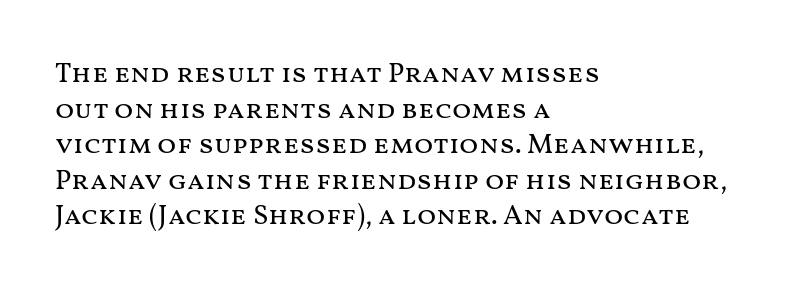
{"italic": "no", "bold": "no", "weight": "regular", "width": "wide", "stroke_contrast": "medium", "x_height": "medium", "monospaced": "no", "underline": "no", "align": "left", "line_spacing": "normal", "line_spacing_ratio": 1.27, "letter_spacing": "normal", "letter_spacing_em": 0.0, "glyph_px": 28}
